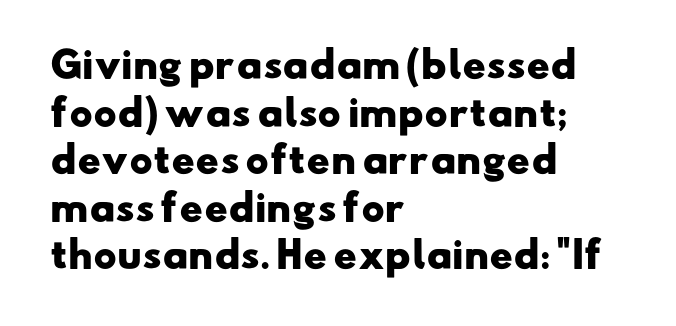
The image shows 35 px heavy, wide sans-serif type; set left-aligned, normal line spacing (1.36x), normal letter spacing, not underlined; low stroke contrast and a small x-height.
